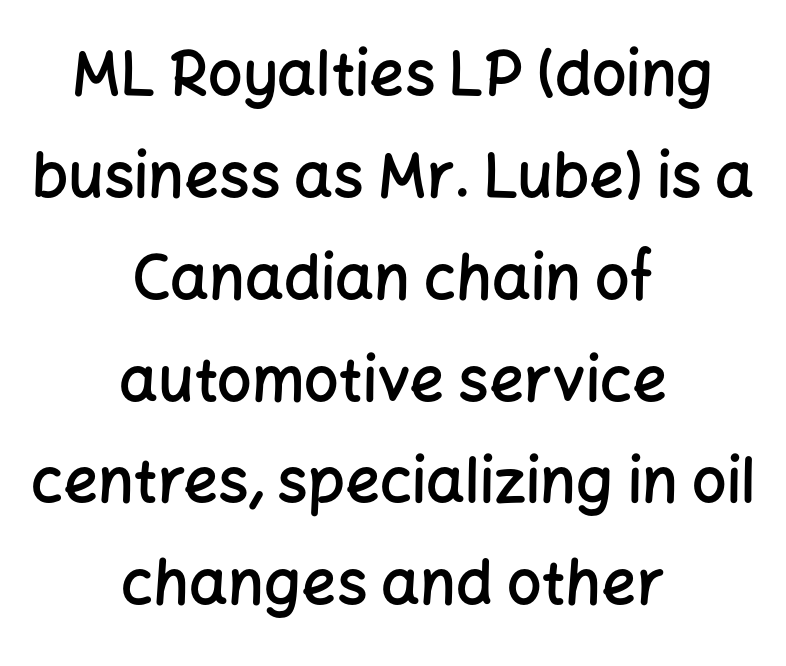
Q: Is the text bold? A: Semi-bold.
Q: Is the text italic (slanted)? A: No, it is upright.
Q: Is the typeface a serif or a sans-serif typeface? A: Sans-serif.
Q: Is the text underlined? A: No.
Q: How is the paragraph aligned? A: Centered.
Q: Is the spacing between letters normal or unusually wide? A: Normal.
Q: Is the spacing between lines tight, normal or loose? A: Normal.
Q: Width (condensed, normal, or wide)? A: Normal.
Q: Stroke contrast? A: Low.
Q: x-height? A: Medium.
Q: Monospaced? A: No.
